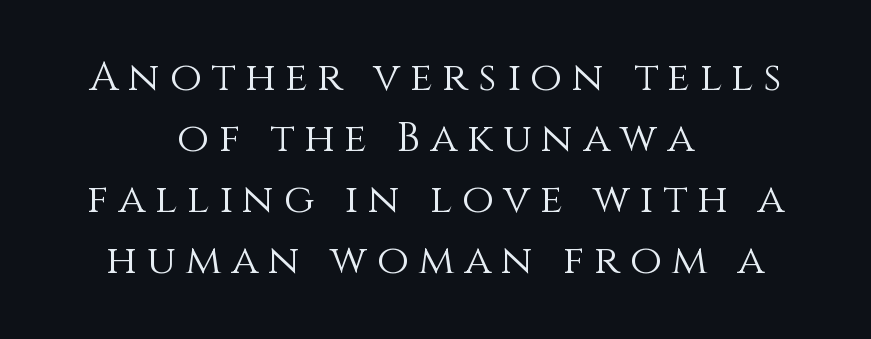
Q: Is the text bold? A: No.
Q: Is the text italic (slanted)? A: No, it is upright.
Q: Is the text underlined? A: No.
Q: How is the paragraph aligned? A: Centered.
Q: Is the spacing between letters normal or unusually wide? A: Unusually wide.
Q: Is the spacing between lines tight, normal or loose? A: Normal.
Q: Width (condensed, normal, or wide)? A: Normal.
Q: Stroke contrast? A: Medium.
Q: x-height? A: Large.
Q: Monospaced? A: No.
